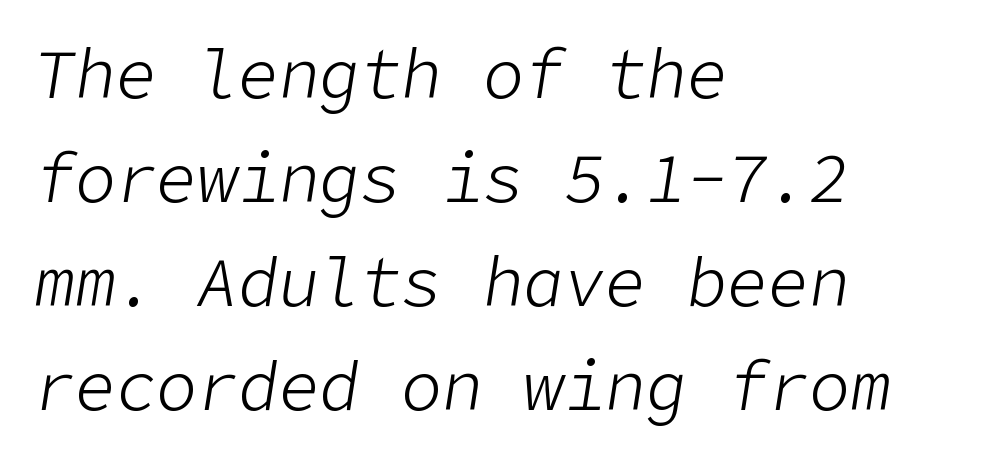
The passage is arranged the way most books set body copy — flush left. Here the glyphs are tracked normally, forming tight word shapes. The font is comparable to plain body text, perhaps lighter. This sample keeps an unexceptional amount of space between lines.
